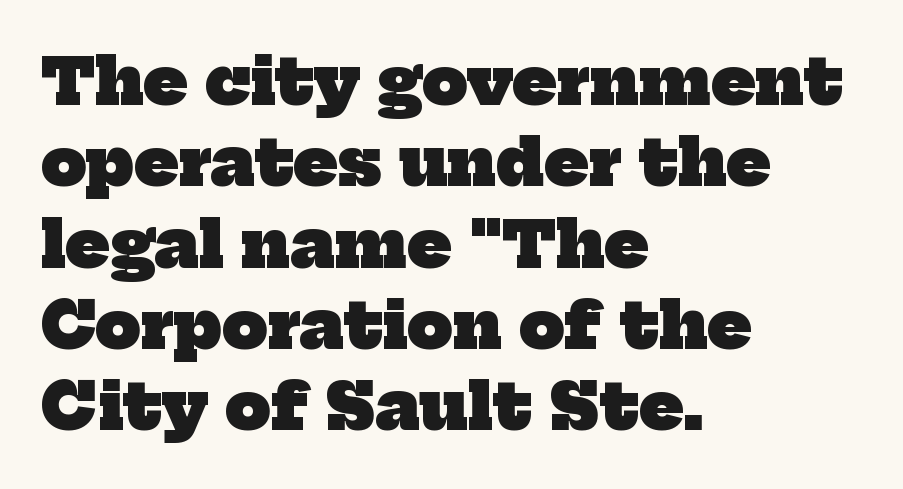
Q: Is the text bold? A: Yes.
Q: Is the typeface a serif or a sans-serif typeface? A: Serif.
Q: Is the text underlined? A: No.
Q: How is the paragraph aligned? A: Left-aligned.
Q: Is the spacing between letters normal or unusually wide? A: Normal.
Q: Is the spacing between lines tight, normal or loose? A: Normal.
Q: Width (condensed, normal, or wide)? A: Normal.
Q: Stroke contrast? A: Low.
Q: x-height? A: Medium.
Q: Monospaced? A: No.
